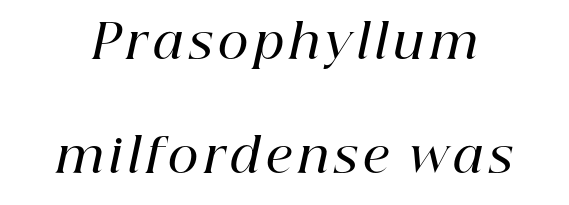
Q: Is the text bold? A: Semi-bold.
Q: Is the text italic (slanted)? A: Yes, it leans right by about 12 degrees.
Q: Is the typeface a serif or a sans-serif typeface? A: Serif.
Q: Is the text underlined? A: No.
Q: Is the spacing between lines tight, normal or loose? A: Loose.
Q: Width (condensed, normal, or wide)? A: Normal.
Q: Stroke contrast? A: High.
Q: x-height? A: Medium.
Q: Monospaced? A: No.
